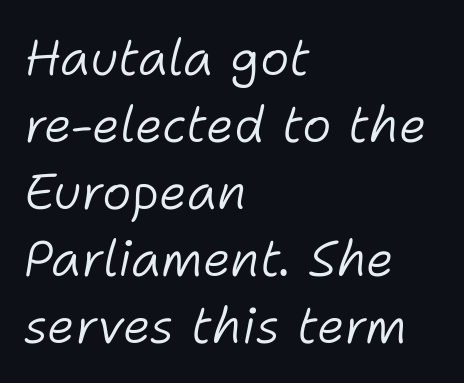
The passage shown has conventional tracking throughout. Think standard paragraph weight, or any step lighter than that. Style check: oblique. If you drew a ruler down the left edge, every line would touch it. Rows of type keep a routine distance in the vertical direction. Do the characters align in a grid? No, the font is proportional.
